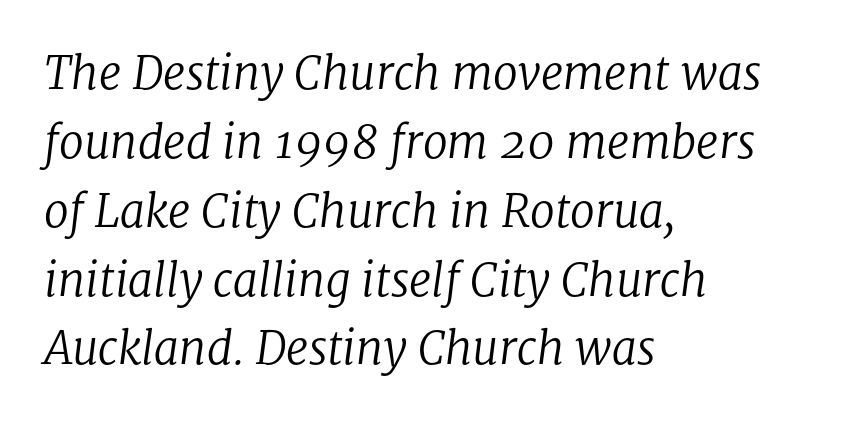
{"serif": "yes", "italic": "yes", "lean": "right", "slant_degrees": 8, "bold": "no", "weight": "regular", "width": "normal", "stroke_contrast": "low", "x_height": "medium", "monospaced": "no", "underline": "no", "align": "left", "line_spacing": "normal", "line_spacing_ratio": 1.53, "letter_spacing": "normal", "letter_spacing_em": 0.0, "glyph_px": 45}
